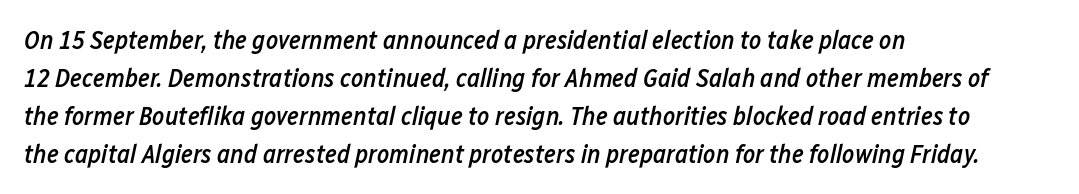
Q: Is the text bold? A: Semi-bold.
Q: Is the text italic (slanted)? A: Yes, it leans right by about 12 degrees.
Q: Is the text underlined? A: No.
Q: How is the paragraph aligned? A: Left-aligned.
Q: Is the spacing between letters normal or unusually wide? A: Normal.
Q: Is the spacing between lines tight, normal or loose? A: Normal.
